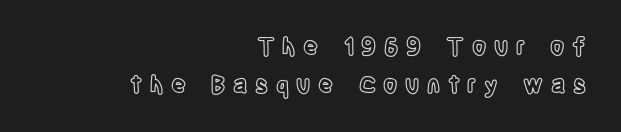
The image shows 23 px text type, upright; set right-aligned, normal line spacing (1.65x), unusually wide letter spacing (+0.33 em), not underlined.
